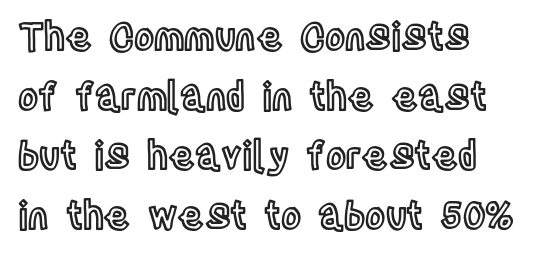
Q: Is the text italic (slanted)? A: No, it is upright.
Q: Is the text underlined? A: No.
Q: How is the paragraph aligned? A: Left-aligned.
Q: Is the spacing between letters normal or unusually wide? A: Normal.
Q: Is the spacing between lines tight, normal or loose? A: Normal.
Q: Width (condensed, normal, or wide)? A: Condensed.
Q: x-height? A: Large.
Q: Monospaced? A: No.
